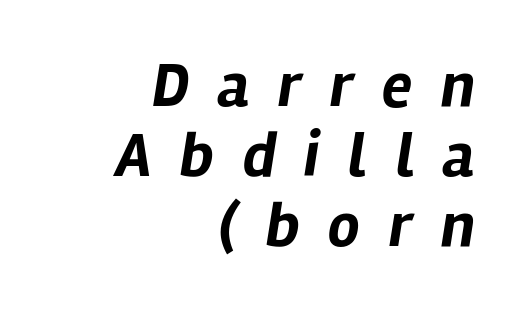
How would I describe the line gaps? Narrow and economical. Substantial extra tracking has been applied to these lines. Its strokes are broad and dark, the hallmark of bold type. Would a proofreader flag this as italicized? Yes. Line ends are locked; line starts wander.
